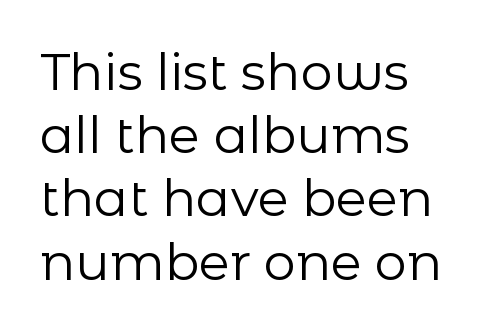
The rendering uses natural spacing where letterforms have individual widths. The face used here is rendered with its standard letterfit. Stems here are at most as thick as an everyday book face. Where is the straight margin? On the left. Typographically, this falls in the sans-serif category. This is roman type, the default non-slanted kind.
